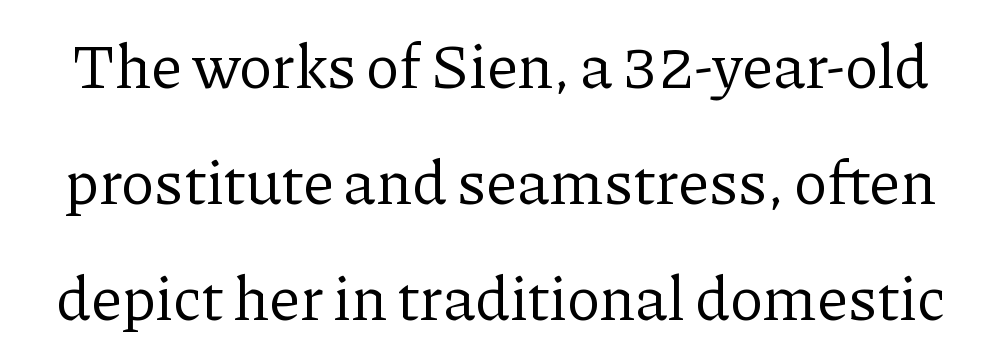
Words appear dense and cohesive because spacing is normal. Is this a fixed-width face? No — the glyphs have proportional, varying widths. The axis of the letterforms is exactly vertical. Just letters on the line, the space beneath them empty. These glyphs show unthickened strokes, regular width or finer. This is serif lettering, the kind often seen in printed books.
